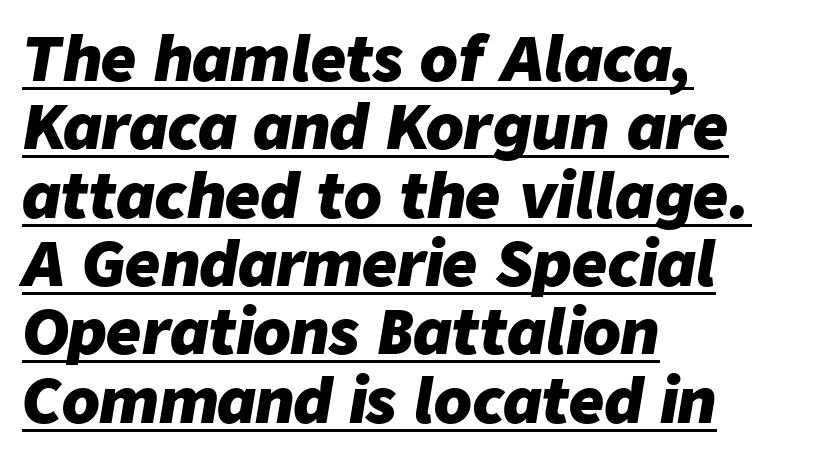
Typeset ragged right — the left edge is the straight one. Caption: lettering with a line underneath. The block of text is dense from top to bottom, with scant space between rows. Is this a fixed-width face? No — the glyphs have proportional, varying widths. You can tell it's italic because the verticals aren't actually vertical. In terms of letterspacing, this is plain default setting.
